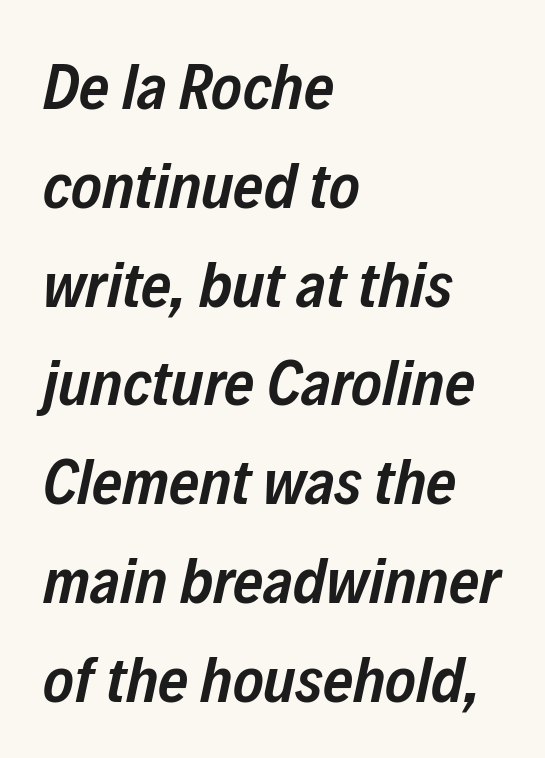
Anything drawn beneath the words? Only blank space. The characters look somewhat weighty, a semibold short of true bold. This rendering leaves character spacing at its baseline value. Each new line begins a customary step beneath the previous one.
